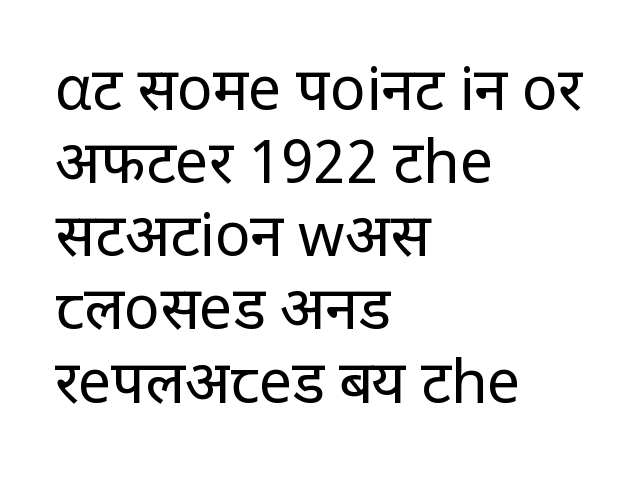
Q: Is the text bold? A: No.
Q: Is the text italic (slanted)? A: No, it is upright.
Q: Is the typeface a serif or a sans-serif typeface? A: Sans-serif.
Q: Is the text underlined? A: No.
Q: How is the paragraph aligned? A: Left-aligned.
Q: Is the spacing between letters normal or unusually wide? A: Normal.
Q: Width (condensed, normal, or wide)? A: Normal.
Q: Stroke contrast? A: Low.
Q: x-height? A: Large.
Q: Monospaced? A: No.
